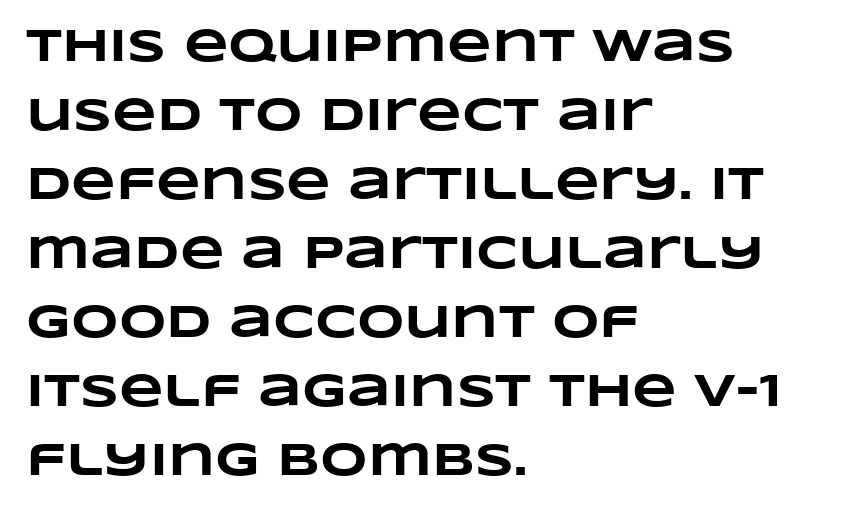
These lines stack with their left ends in a neat column. These words are printed bold, with thick strokes throughout. Is there much room between lines? A standard amount, neither cramped nor airy. The rendering uses natural spacing where letterforms have individual widths.
